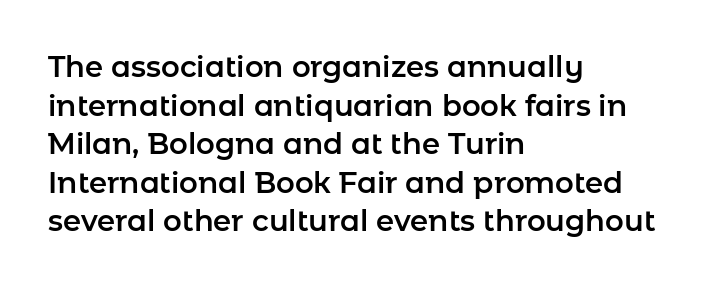
{"serif": "no", "italic": "no", "width": "normal", "stroke_contrast": "low", "x_height": "medium", "monospaced": "no", "underline": "no", "align": "left", "line_spacing": "normal", "line_spacing_ratio": 1.33, "letter_spacing": "normal", "letter_spacing_em": 0.0, "glyph_px": 29}
